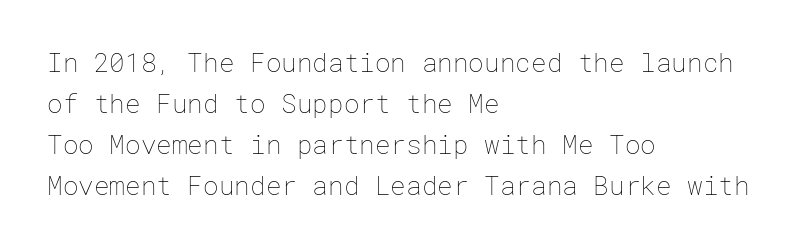
{"italic": "no", "bold": "no", "underline": "no", "align": "left", "line_spacing": "normal", "line_spacing_ratio": 1.58, "letter_spacing": "normal", "letter_spacing_em": 0.0, "glyph_px": 26}
